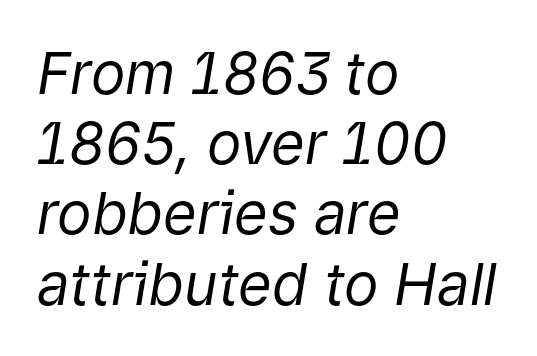
Descenders hang freely into open space. Is the letter spacing exaggerated? No — it looks like the ordinary default. Does the copy run flush right? No — it runs flush left. Is this a fixed-width face? No — the glyphs have proportional, varying widths. This reads as an unemphasized weight, regular at the heaviest. Rendered with sloped, italic letterforms.
